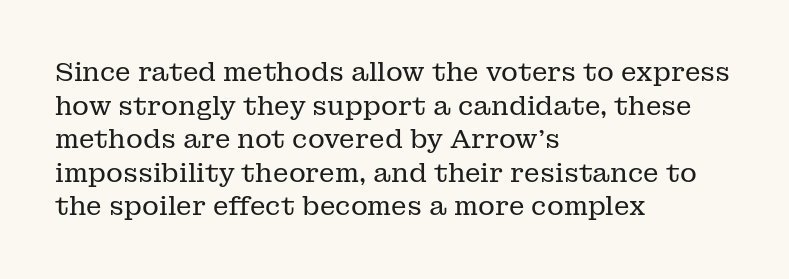
{"italic": "no", "bold": "no", "underline": "no", "align": "left", "line_spacing": "normal", "line_spacing_ratio": 1.29, "letter_spacing": "normal", "letter_spacing_em": 0.0, "glyph_px": 26}
